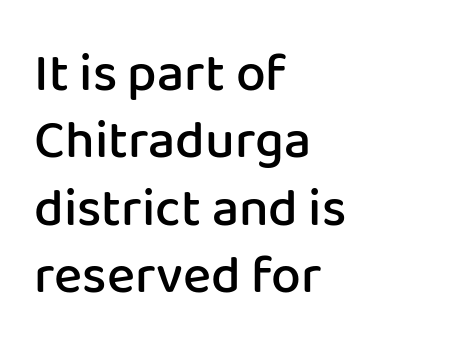
{"serif": "no", "italic": "no", "bold": "semi", "weight": "semibold", "width": "normal", "stroke_contrast": "low", "x_height": "medium", "monospaced": "no", "underline": "no", "align": "left", "line_spacing": "normal", "line_spacing_ratio": 1.27, "letter_spacing": "normal", "letter_spacing_em": 0.0, "glyph_px": 53}
